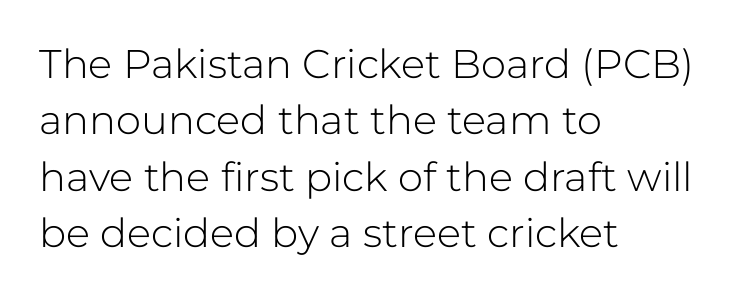
The image shows 40 px light sans-serif type, upright; set left-aligned, normal line spacing (1.41x), normal letter spacing, not underlined; low stroke contrast and a medium x-height.
